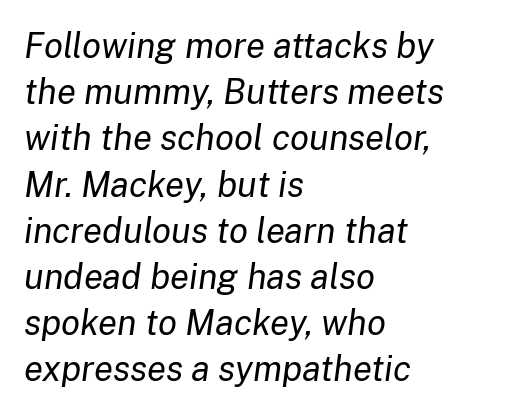
The image shows 35 px regular-weight type, italic (leaning right); set left-aligned, normal line spacing (1.32x), normal letter spacing, not underlined; low stroke contrast and a medium x-height.
